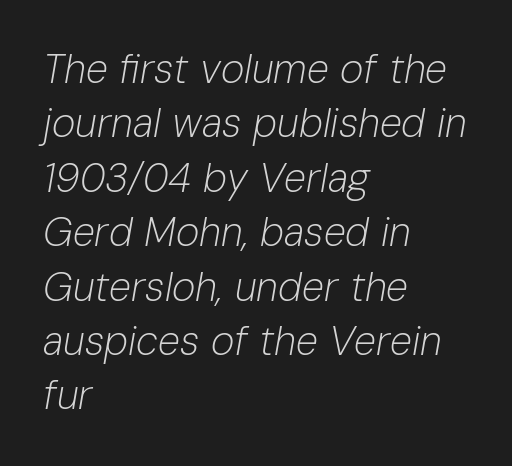
{"italic": "yes", "lean": "right", "slant_degrees": 10, "bold": "no", "weight": "light", "width": "normal", "stroke_contrast": "low", "x_height": "medium", "monospaced": "no", "underline": "no", "align": "left", "line_spacing": "normal", "line_spacing_ratio": 1.36, "letter_spacing": "normal", "letter_spacing_em": 0.0, "glyph_px": 40}
